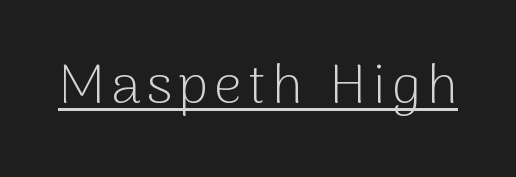
Q: Is the text bold? A: No.
Q: Is the text italic (slanted)? A: No, it is upright.
Q: Is the typeface a serif or a sans-serif typeface? A: Sans-serif.
Q: Is the text underlined? A: Yes.
Q: Width (condensed, normal, or wide)? A: Normal.
Q: Stroke contrast? A: Low.
Q: x-height? A: Medium.
Q: Monospaced? A: No.
